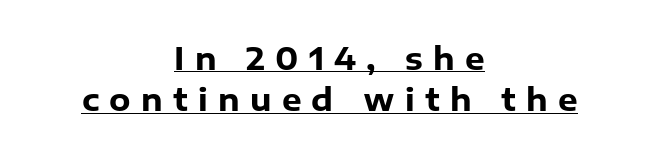
Q: Is the text bold? A: Yes.
Q: Is the text italic (slanted)? A: No, it is upright.
Q: Is the typeface a serif or a sans-serif typeface? A: Sans-serif.
Q: Is the text underlined? A: Yes.
Q: How is the paragraph aligned? A: Centered.
Q: Is the spacing between letters normal or unusually wide? A: Unusually wide.
Q: Is the spacing between lines tight, normal or loose? A: Normal.
Q: Width (condensed, normal, or wide)? A: Normal.
Q: Stroke contrast? A: Low.
Q: x-height? A: Medium.
Q: Monospaced? A: No.
